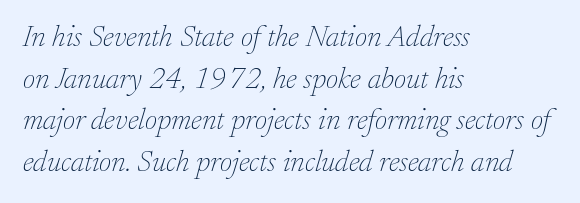
The image shows 30 px thin serif type, italic (leaning right); set left-aligned, normal line spacing (1.39x), normal letter spacing, not underlined; low stroke contrast and a small x-height.
